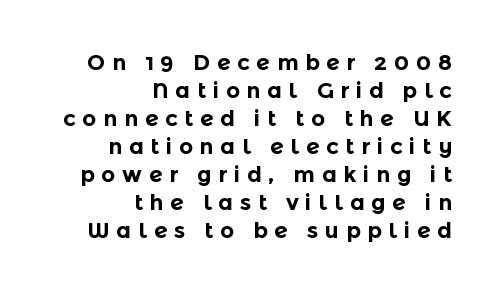
The image shows 22 px bold type, upright; set right-aligned, normal line spacing (1.27x), unusually wide letter spacing (+0.3 em), not underlined.
